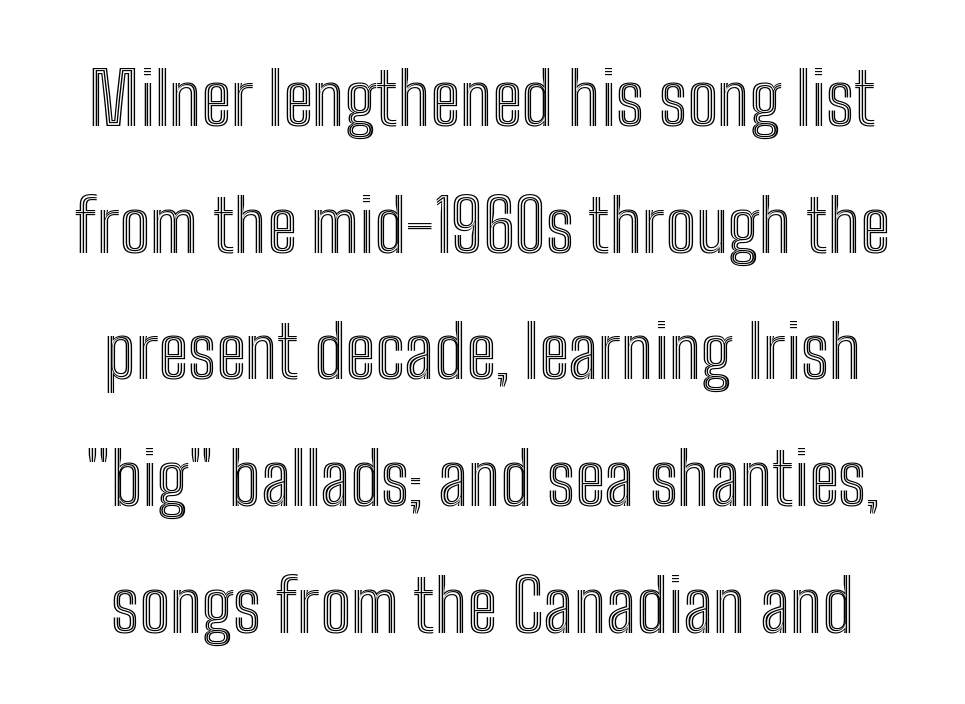
{"italic": "no", "width": "condensed", "x_height": "medium", "monospaced": "no", "underline": "no", "line_spacing_ratio": 1.76, "letter_spacing": "normal", "letter_spacing_em": 0.0, "glyph_px": 72}
